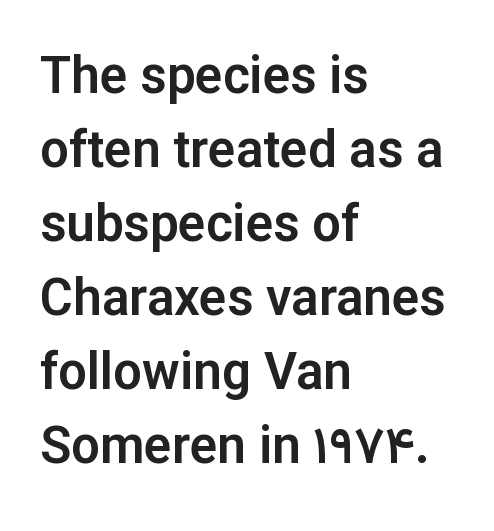
Q: Is the text italic (slanted)? A: No, it is upright.
Q: Is the typeface a serif or a sans-serif typeface? A: Sans-serif.
Q: Is the text underlined? A: No.
Q: How is the paragraph aligned? A: Left-aligned.
Q: Is the spacing between letters normal or unusually wide? A: Normal.
Q: Is the spacing between lines tight, normal or loose? A: Normal.
Q: Width (condensed, normal, or wide)? A: Normal.
Q: Stroke contrast? A: Low.
Q: x-height? A: Medium.
Q: Monospaced? A: No.
